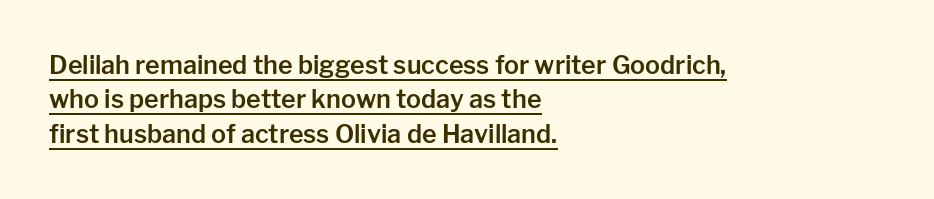
The image shows 25 px text type, upright; set left-aligned, normal line spacing (1.38x), normal letter spacing, underlined.
